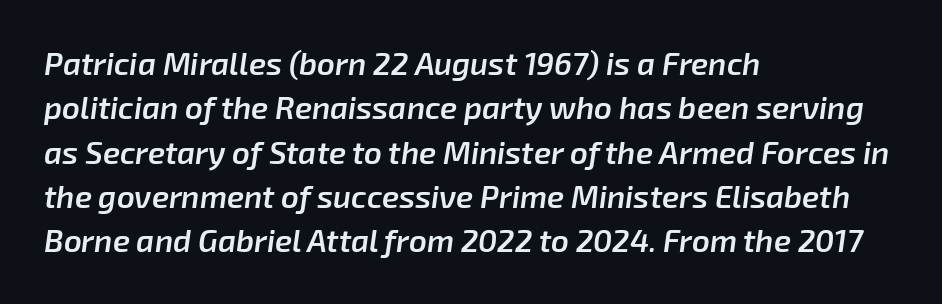
Students, this is semibold: more ink than regular, less than bold. Casual observation: everything's shoved over to the left. Students, observe: this is what conventionally led text looks like. When letters slant like this, we call the style italic. The letters sit at their default tracking, neither squeezed nor spread. Quick note: underline off.
